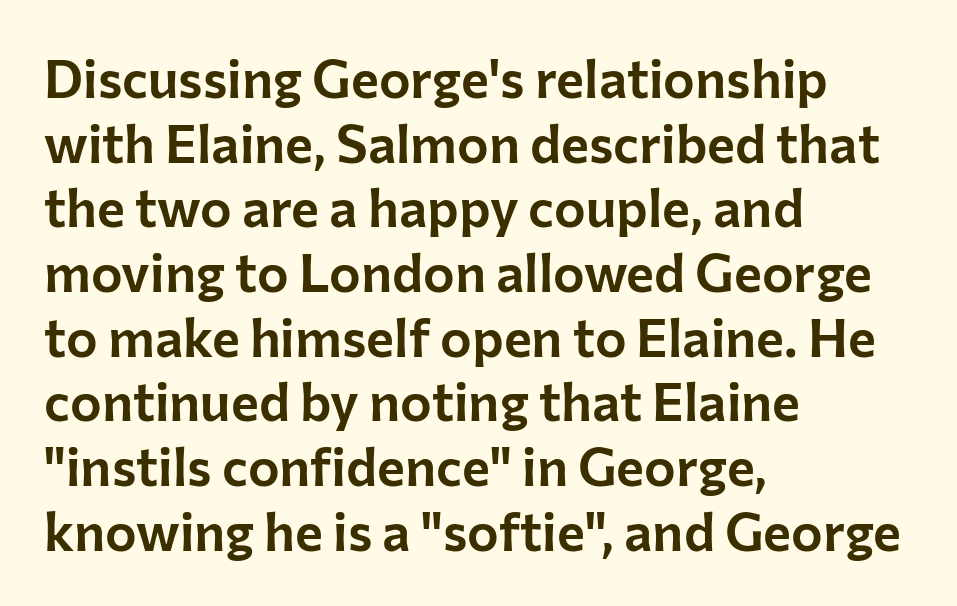
Q: Is the text italic (slanted)? A: No, it is upright.
Q: Is the typeface a serif or a sans-serif typeface? A: Sans-serif.
Q: Is the text underlined? A: No.
Q: How is the paragraph aligned? A: Left-aligned.
Q: Is the spacing between letters normal or unusually wide? A: Normal.
Q: Width (condensed, normal, or wide)? A: Normal.
Q: Stroke contrast? A: Low.
Q: x-height? A: Medium.
Q: Monospaced? A: No.
